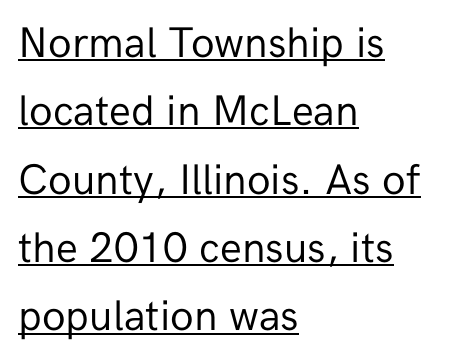
Q: Is the text bold? A: No.
Q: Is the text italic (slanted)? A: No, it is upright.
Q: Is the typeface a serif or a sans-serif typeface? A: Sans-serif.
Q: Is the text underlined? A: Yes.
Q: How is the paragraph aligned? A: Left-aligned.
Q: Is the spacing between letters normal or unusually wide? A: Normal.
Q: Is the spacing between lines tight, normal or loose? A: Normal.
Q: Width (condensed, normal, or wide)? A: Normal.
Q: Stroke contrast? A: Low.
Q: x-height? A: Medium.
Q: Monospaced? A: No.
